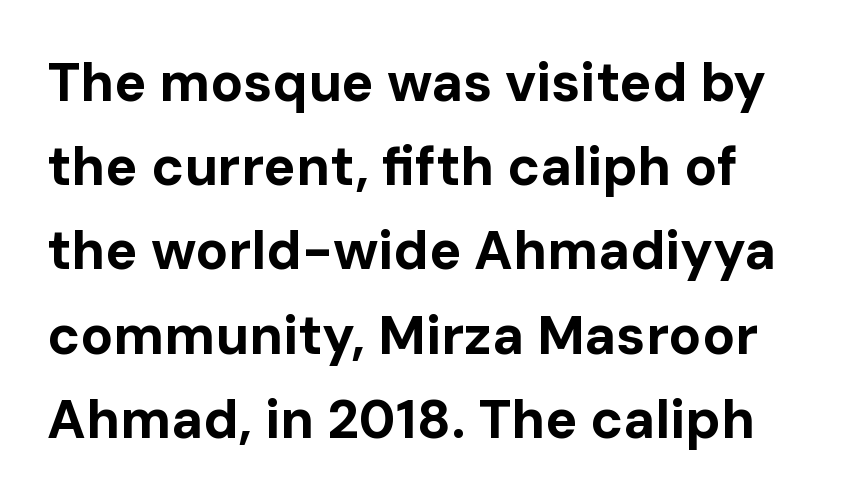
Q: Is the text bold? A: Yes.
Q: Is the text italic (slanted)? A: No, it is upright.
Q: Is the typeface a serif or a sans-serif typeface? A: Sans-serif.
Q: Is the text underlined? A: No.
Q: Is the spacing between letters normal or unusually wide? A: Normal.
Q: Is the spacing between lines tight, normal or loose? A: Normal.
Q: Width (condensed, normal, or wide)? A: Normal.
Q: Stroke contrast? A: Low.
Q: x-height? A: Medium.
Q: Monospaced? A: No.
